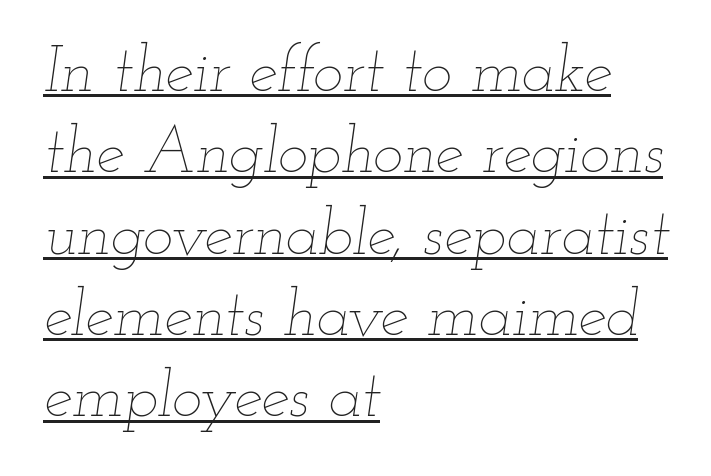
{"italic": "yes", "lean": "right", "slant_degrees": 12, "bold": "no", "weight": "thin", "width": "wide", "stroke_contrast": "low", "x_height": "small", "monospaced": "no", "underline": "yes", "align": "left", "line_spacing": "normal", "line_spacing_ratio": 1.27, "letter_spacing": "normal", "letter_spacing_em": 0.0, "glyph_px": 64}
